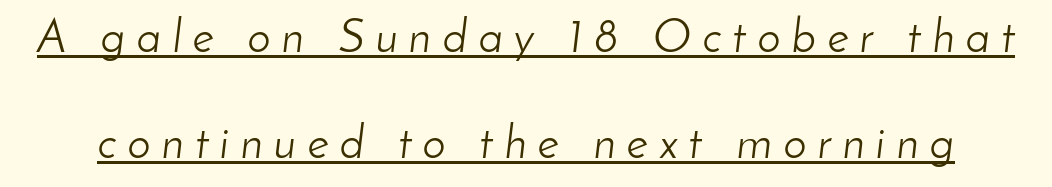
The image shows 46 px light type, italic (leaning right); set loose line spacing (2.3x), unusually wide letter spacing (+0.25 em), underlined; low stroke contrast and a small x-height.
